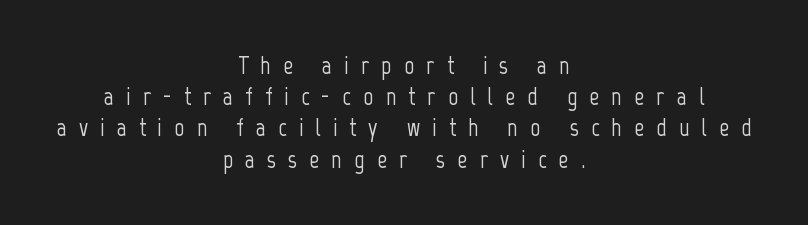
Q: Is the text italic (slanted)? A: No, it is upright.
Q: Is the text underlined? A: No.
Q: How is the paragraph aligned? A: Centered.
Q: Is the spacing between letters normal or unusually wide? A: Unusually wide.
Q: Is the spacing between lines tight, normal or loose? A: Normal.
